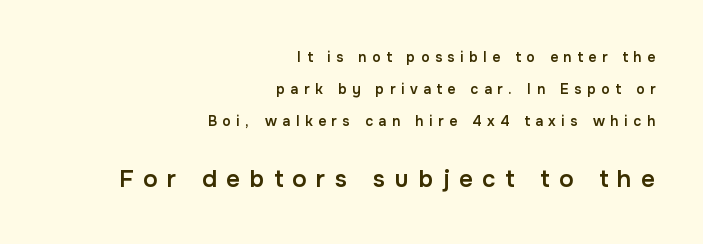
Q: Is the text bold? A: Semi-bold.
Q: Is the text italic (slanted)? A: No, it is upright.
Q: Is the text underlined? A: No.
Q: How is the paragraph aligned? A: Right-aligned.
Q: Is the spacing between letters normal or unusually wide? A: Unusually wide.
Q: Is the spacing between lines tight, normal or loose? A: Loose.
Q: Which block of text is set in a larger size, the first (top) or the second (bottom)? A: The second (bottom) one.
